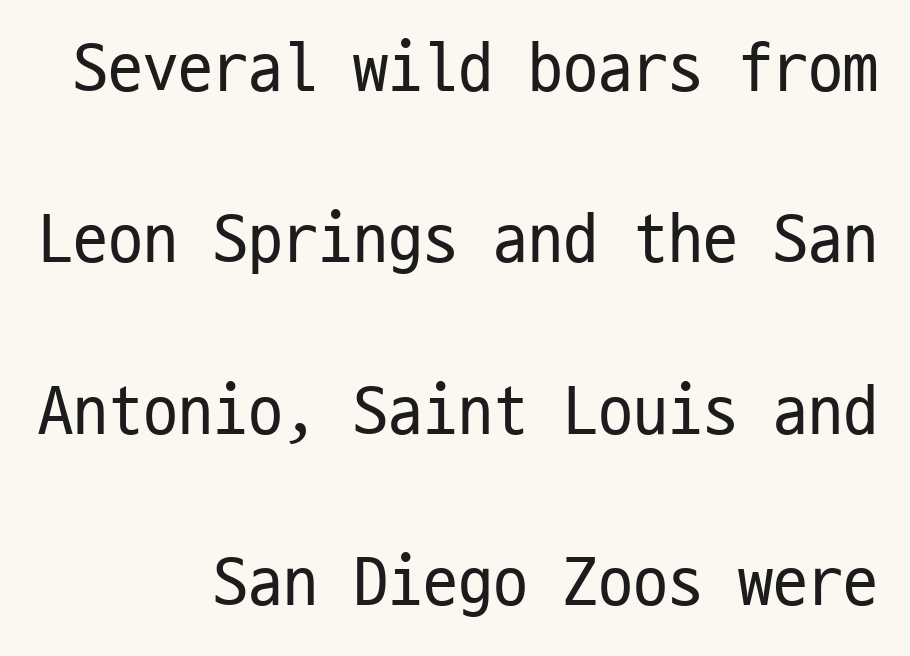
{"serif": "no", "italic": "no", "bold": "no", "weight": "regular", "width": "condensed", "stroke_contrast": "low", "x_height": "medium", "monospaced": "yes", "underline": "no", "align": "right", "line_spacing": "loose", "line_spacing_ratio": 2.45, "letter_spacing": "normal", "letter_spacing_em": 0.0, "glyph_px": 70}
